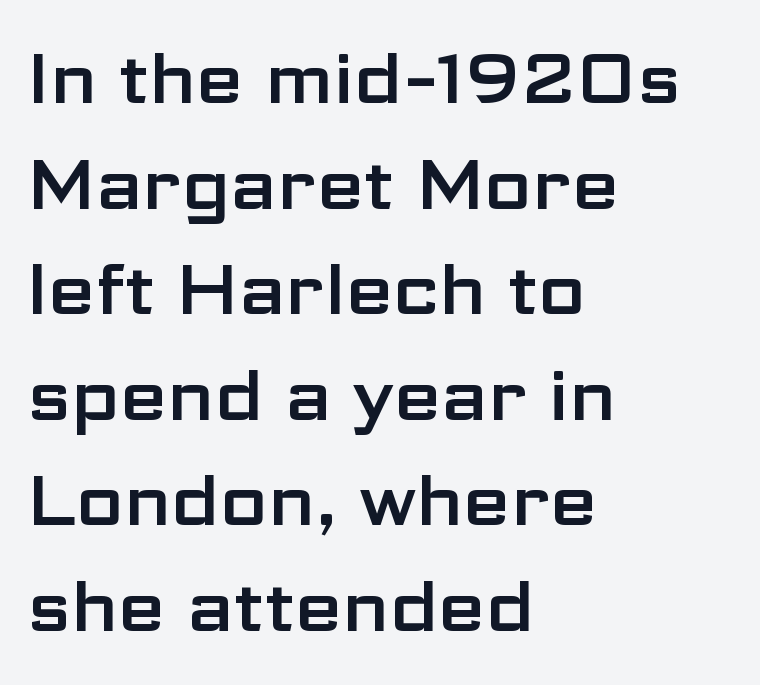
{"serif": "no", "italic": "no", "width": "wide", "stroke_contrast": "low", "x_height": "medium", "monospaced": "no", "underline": "no", "align": "left", "line_spacing": "normal", "line_spacing_ratio": 1.53, "letter_spacing": "normal", "letter_spacing_em": 0.0, "glyph_px": 69}
